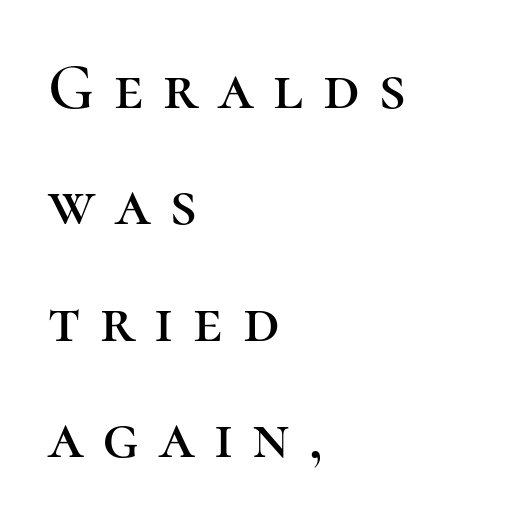
Is this a fixed-width face? No — the glyphs have proportional, varying widths. Upright lettering throughout. If you drew a ruler down the left edge, every line would touch it. Any mark beneath the type? The region is blank. To sum up the face: it has serifs. This rendering widens character spacing well past its baseline value.
